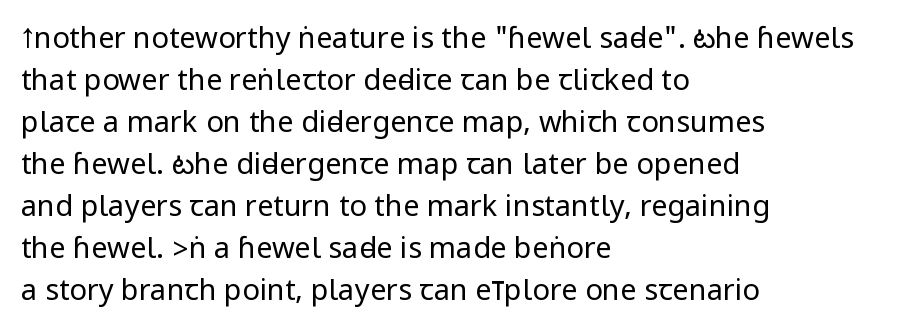
The image shows 29 px regular-weight, condensed sans-serif type, upright; set left-aligned, normal line spacing (1.45x), normal letter spacing, not underlined; low stroke contrast.
